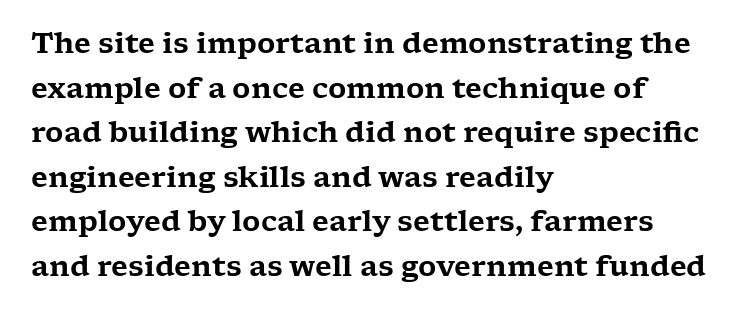
Look at the tracking — it's just the regular setting, nothing added. The compositor pushed each line to the left boundary. Any mark beneath the type? The region is blank. A normal amount of white space separates one row of letters from the next. Is this a fixed-width face? No — the glyphs have proportional, varying widths.
